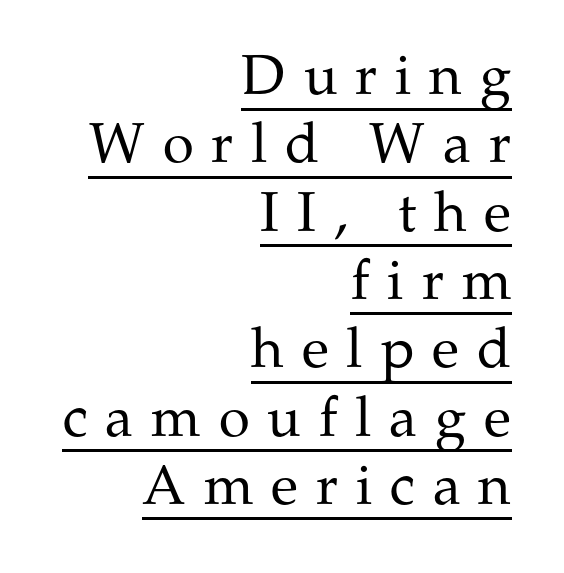
The image shows 56 px regular-weight serif type, upright; set right-aligned, line spacing 1.22x, unusually wide letter spacing (+0.32 em), underlined; medium stroke contrast and a medium x-height.
